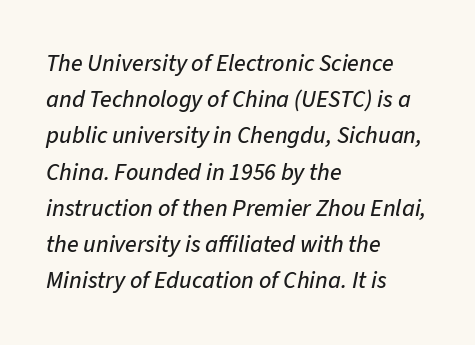
The image shows 24 px text type, italic (leaning right); set left-aligned, normal line spacing (1.51x), normal letter spacing, not underlined.
